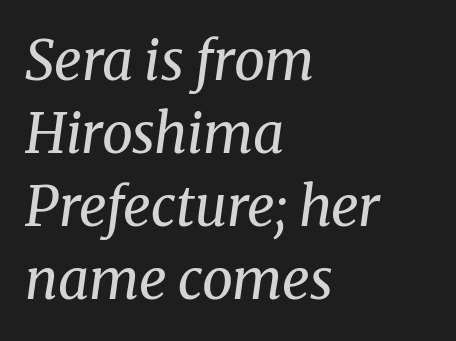
The image shows 55 px regular-weight serif type, italic (leaning right); set left-aligned, normal line spacing (1.33x), normal letter spacing, not underlined; medium stroke contrast and a medium x-height.
